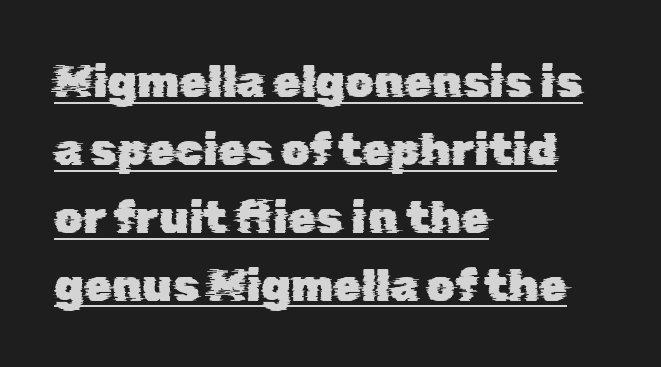
The image shows 45 px sans-serif type; set left-aligned, normal line spacing (1.51x), normal letter spacing, underlined; low stroke contrast and a medium x-height.
